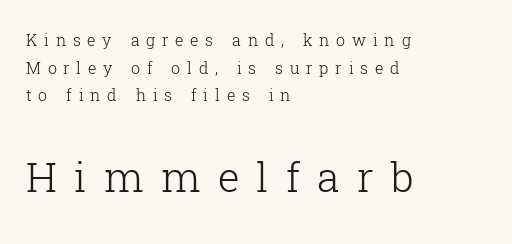
Q: Is the text bold? A: No.
Q: Is the text italic (slanted)? A: No, it is upright.
Q: Is the typeface a serif or a sans-serif typeface? A: Serif.
Q: Is the text underlined? A: No.
Q: How is the paragraph aligned? A: Left-aligned.
Q: Is the spacing between letters normal or unusually wide? A: Unusually wide.
Q: Which block of text is set in a larger size, the first (top) or the second (bottom)? A: The second (bottom) one.
Q: Width (condensed, normal, or wide)? A: Normal.
Q: Stroke contrast? A: Low.
Q: x-height? A: Medium.
Q: Monospaced? A: No.
